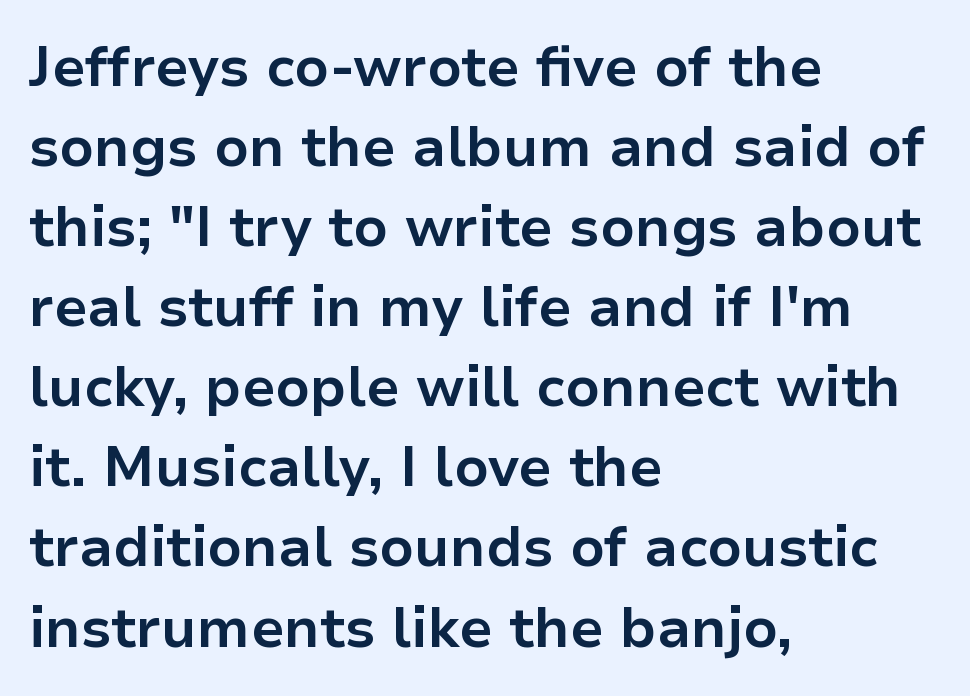
The image shows 56 px bold sans-serif type, upright; set left-aligned, normal line spacing (1.43x), normal letter spacing, not underlined; low stroke contrast and a medium x-height.
